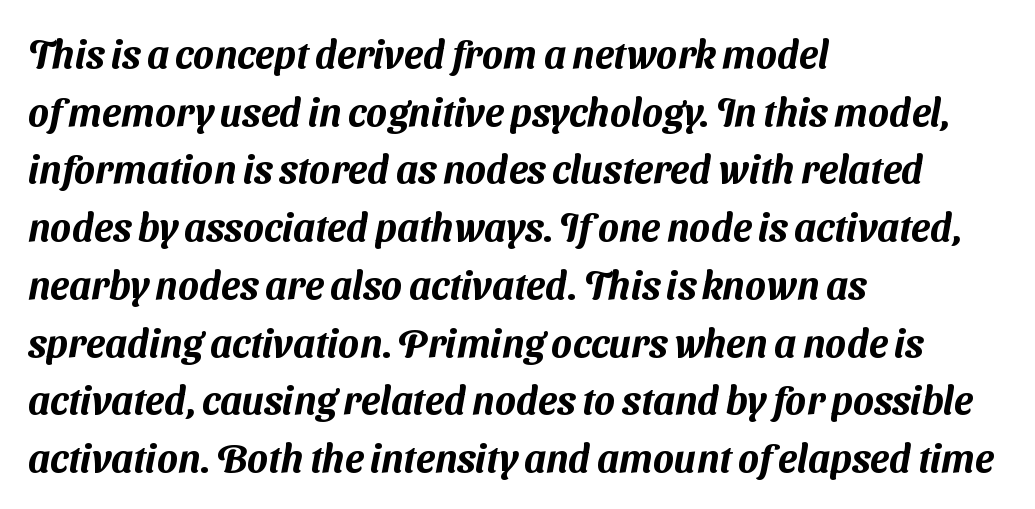
{"serif": "no", "width": "normal", "stroke_contrast": "medium", "x_height": "medium", "monospaced": "no", "underline": "no", "align": "left", "line_spacing": "normal", "line_spacing_ratio": 1.48, "letter_spacing": "normal", "letter_spacing_em": 0.0, "glyph_px": 39}
